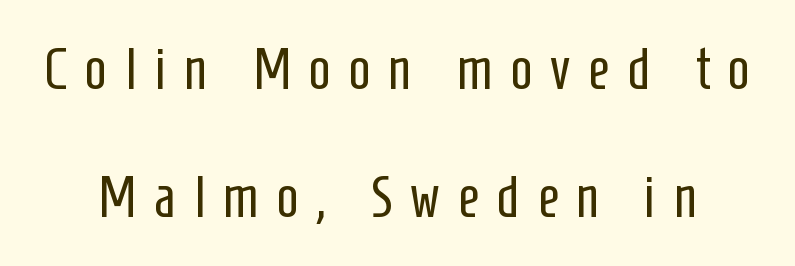
{"serif": "no", "italic": "no", "bold": "no", "weight": "regular", "width": "condensed", "stroke_contrast": "low", "x_height": "medium", "monospaced": "no", "underline": "no", "line_spacing": "loose", "line_spacing_ratio": 2.2, "letter_spacing": "wide", "letter_spacing_em": 0.31, "glyph_px": 58}
